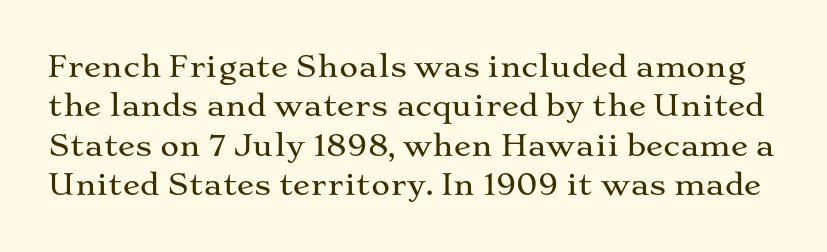
Rendered with straight, roman letterforms. Nobody drew a line under any word here. Serif or sans? Serif — the stroke terminals have little feet. Short note: letters normally spaced.
